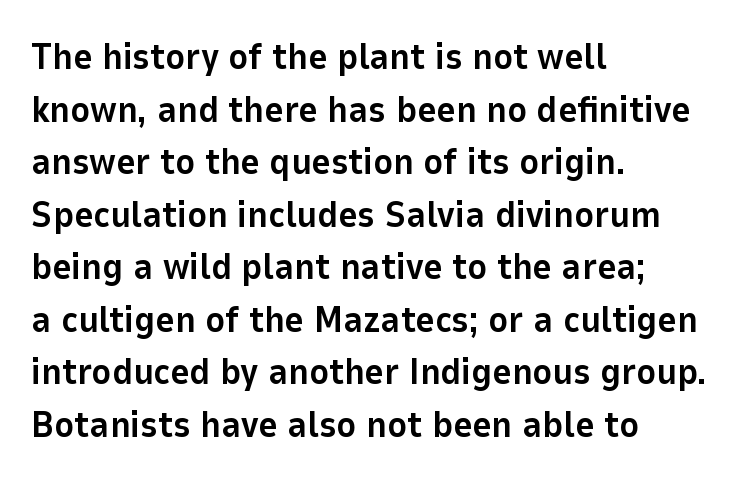
Q: Is the text bold? A: Yes.
Q: Is the text italic (slanted)? A: No, it is upright.
Q: Is the typeface a serif or a sans-serif typeface? A: Sans-serif.
Q: Is the text underlined? A: No.
Q: How is the paragraph aligned? A: Left-aligned.
Q: Is the spacing between letters normal or unusually wide? A: Normal.
Q: Is the spacing between lines tight, normal or loose? A: Normal.
Q: Width (condensed, normal, or wide)? A: Normal.
Q: Stroke contrast? A: Low.
Q: x-height? A: Medium.
Q: Monospaced? A: No.
